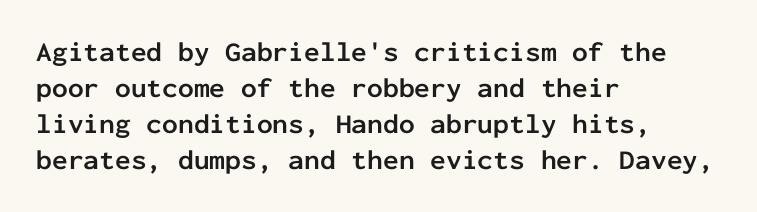
Q: Is the text bold? A: Yes.
Q: Is the text italic (slanted)? A: No, it is upright.
Q: Is the typeface a serif or a sans-serif typeface? A: Sans-serif.
Q: Is the text underlined? A: No.
Q: How is the paragraph aligned? A: Left-aligned.
Q: Is the spacing between letters normal or unusually wide? A: Normal.
Q: Is the spacing between lines tight, normal or loose? A: Normal.
Q: Width (condensed, normal, or wide)? A: Normal.
Q: Stroke contrast? A: Low.
Q: x-height? A: Medium.
Q: Monospaced? A: Yes.
